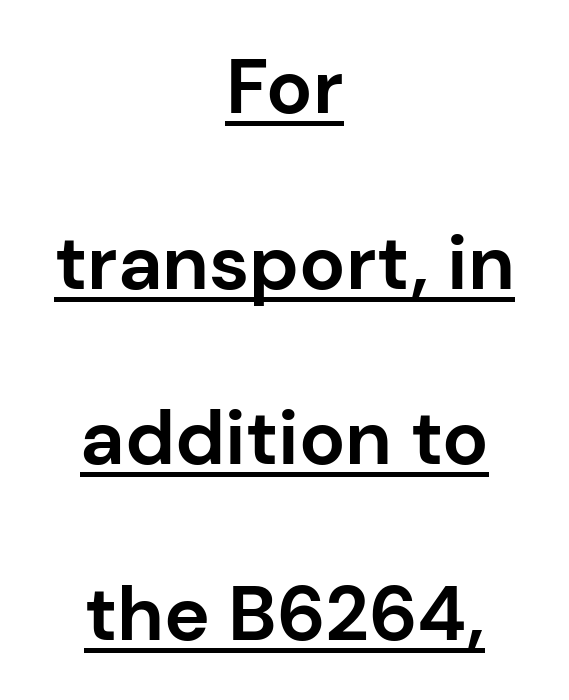
The image shows 77 px bold sans-serif type, upright; set centered, loose line spacing (2.28x), normal letter spacing, underlined; low stroke contrast and a medium x-height.
